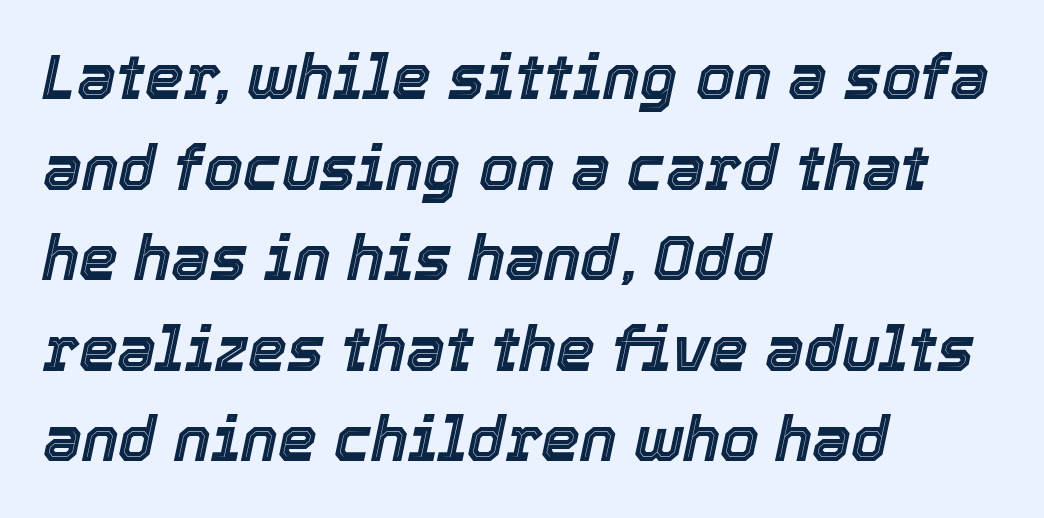
The lines sit at an ordinary, default distance from one another. Compared with a centered layout, this one pins lines to the left instead. The gap between lines stays unmarked. This sample uses an oblique cut, with every glyph tilted off the vertical. Do the characters align in a grid? No, the font is proportional.
